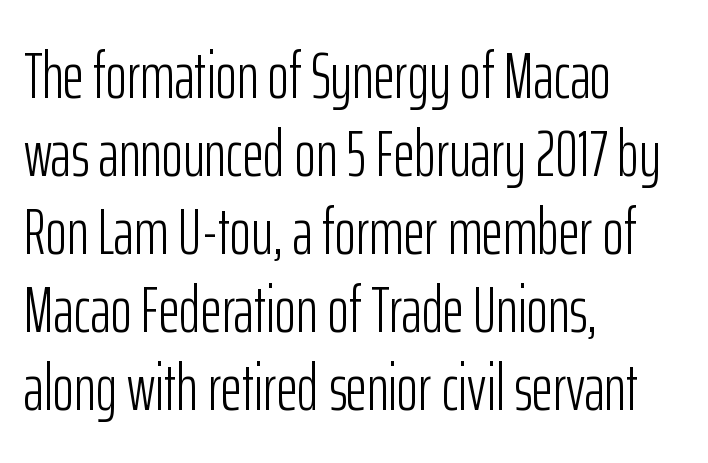
The letters stand straight up with perfectly vertical stems. Leftover space on each line is placed entirely after the last word. The specimen omits any rule beneath the text block's lines. The type family on display is of the sans-serif kind.
